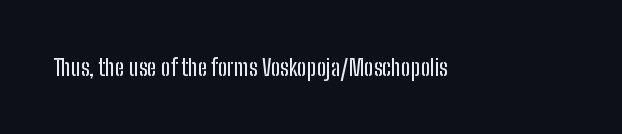
The image shows 23 px text type, upright; set normal letter spacing, not underlined.
